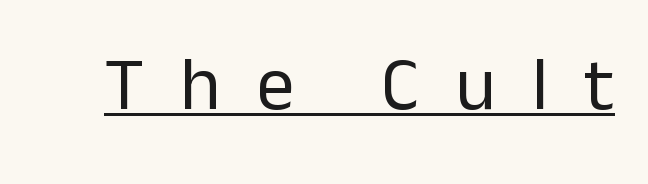
{"serif": "no", "italic": "no", "bold": "no", "weight": "regular", "width": "normal", "stroke_contrast": "low", "x_height": "medium", "monospaced": "no", "underline": "yes", "letter_spacing": "wide", "letter_spacing_em": 0.47, "glyph_px": 76}
